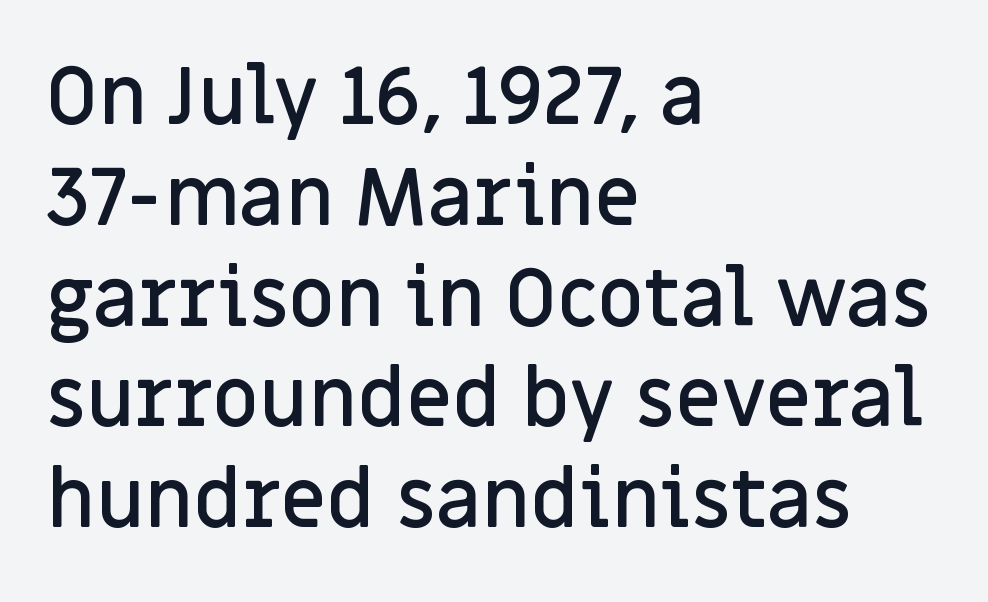
{"serif": "no", "italic": "no", "bold": "semi", "weight": "semibold", "width": "normal", "stroke_contrast": "low", "x_height": "large", "monospaced": "no", "underline": "no", "align": "left", "line_spacing": "normal", "line_spacing_ratio": 1.26, "letter_spacing": "normal", "letter_spacing_em": 0.0, "glyph_px": 80}
